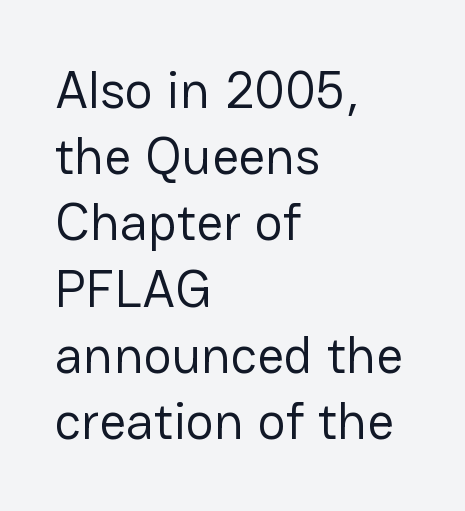
{"serif": "no", "italic": "no", "bold": "no", "weight": "regular", "width": "normal", "stroke_contrast": "low", "x_height": "medium", "monospaced": "no", "underline": "no", "align": "left", "line_spacing": "normal", "line_spacing_ratio": 1.25, "letter_spacing": "normal", "letter_spacing_em": 0.0, "glyph_px": 53}
